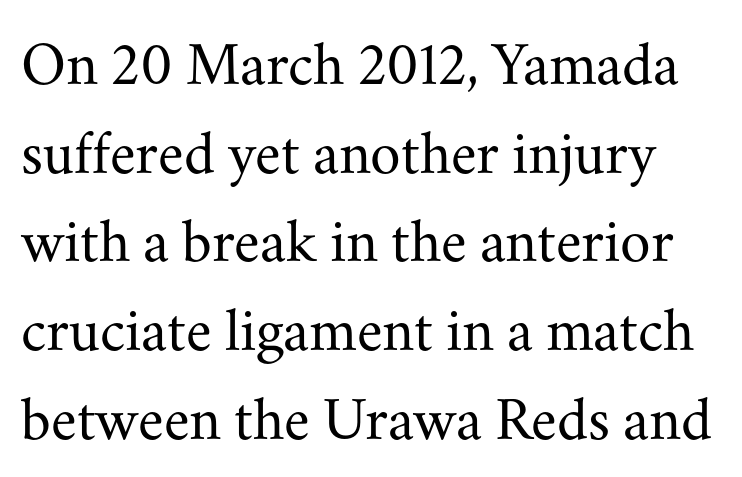
{"serif": "yes", "italic": "no", "bold": "no", "weight": "regular", "width": "normal", "stroke_contrast": "medium", "x_height": "small", "monospaced": "no", "underline": "no", "line_spacing": "normal", "line_spacing_ratio": 1.43, "letter_spacing": "normal", "letter_spacing_em": 0.0, "glyph_px": 62}
